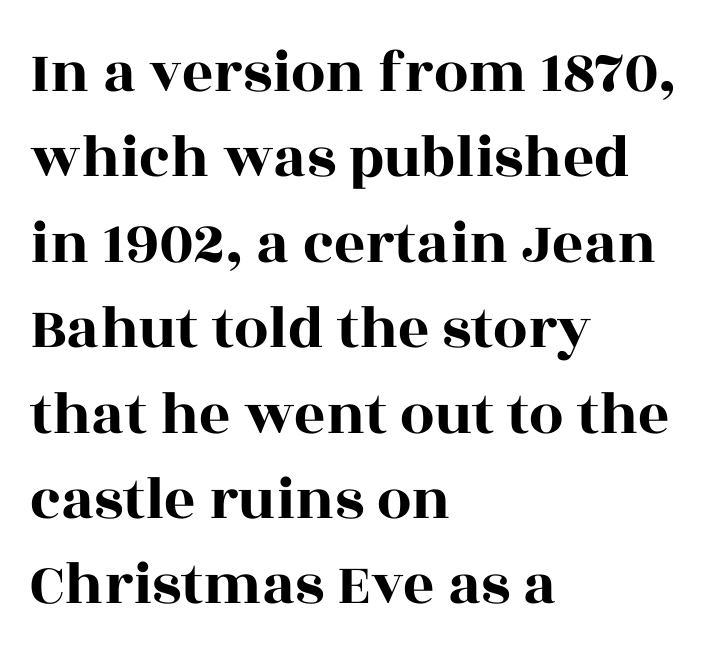
Only glyphs here, with clear space below each row. Font category for this specimen: serif. Does the lettering tilt? It doesn't — this is upright. Rows of type keep a routine distance in the vertical direction. What stands out about the letter spacing? Nothing — it is the standard amount.
